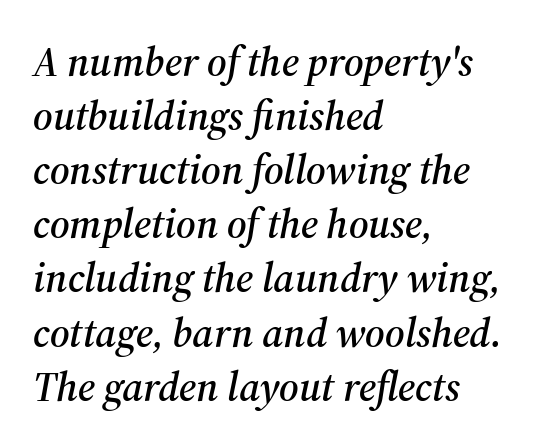
{"serif": "yes", "italic": "yes", "lean": "right", "slant_degrees": 12, "width": "normal", "stroke_contrast": "medium", "x_height": "medium", "monospaced": "no", "underline": "no", "align": "left", "line_spacing": "normal", "line_spacing_ratio": 1.32, "letter_spacing": "normal", "letter_spacing_em": 0.0, "glyph_px": 41}
